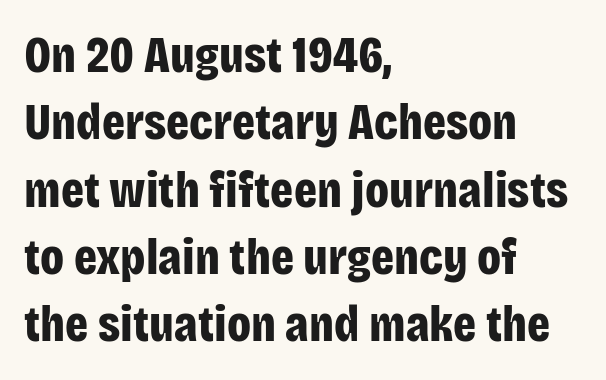
Q: Is the text bold? A: Yes.
Q: Is the text italic (slanted)? A: No, it is upright.
Q: Is the typeface a serif or a sans-serif typeface? A: Sans-serif.
Q: Is the text underlined? A: No.
Q: How is the paragraph aligned? A: Left-aligned.
Q: Is the spacing between letters normal or unusually wide? A: Normal.
Q: Is the spacing between lines tight, normal or loose? A: Normal.
Q: Width (condensed, normal, or wide)? A: Condensed.
Q: Stroke contrast? A: Low.
Q: x-height? A: Large.
Q: Monospaced? A: No.
